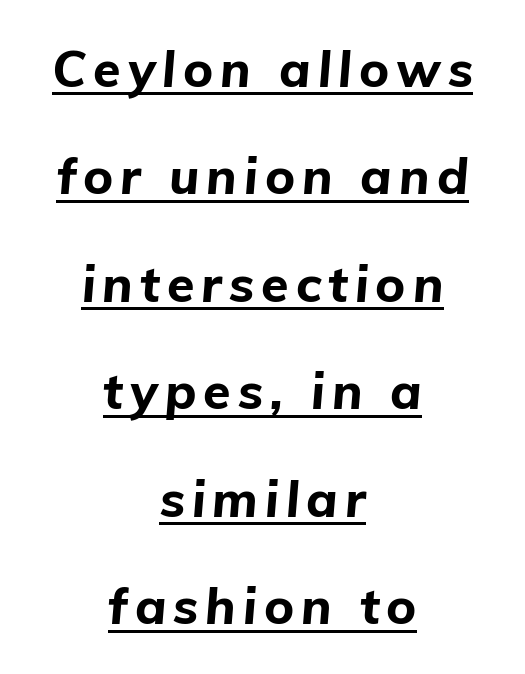
Q: Is the text bold? A: Yes.
Q: Is the text italic (slanted)? A: Yes, it leans right by about 5 degrees.
Q: Is the text underlined? A: Yes.
Q: How is the paragraph aligned? A: Centered.
Q: Is the spacing between lines tight, normal or loose? A: Loose.
Q: Width (condensed, normal, or wide)? A: Normal.
Q: Stroke contrast? A: Low.
Q: x-height? A: Medium.
Q: Monospaced? A: No.
